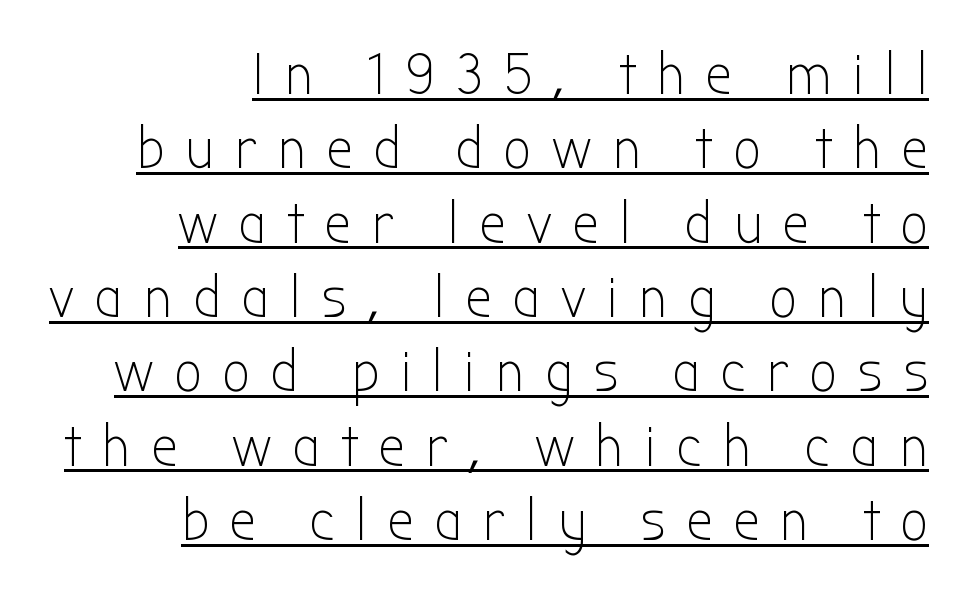
The compositor pushed each line to the right boundary. The strokes are not fattened; the text isn't bold. Does the lettering tilt? It doesn't — this is upright. Words appear elongated and porous because spacing is wide. The glyphs are accompanied by a horizontal stroke just below them.
